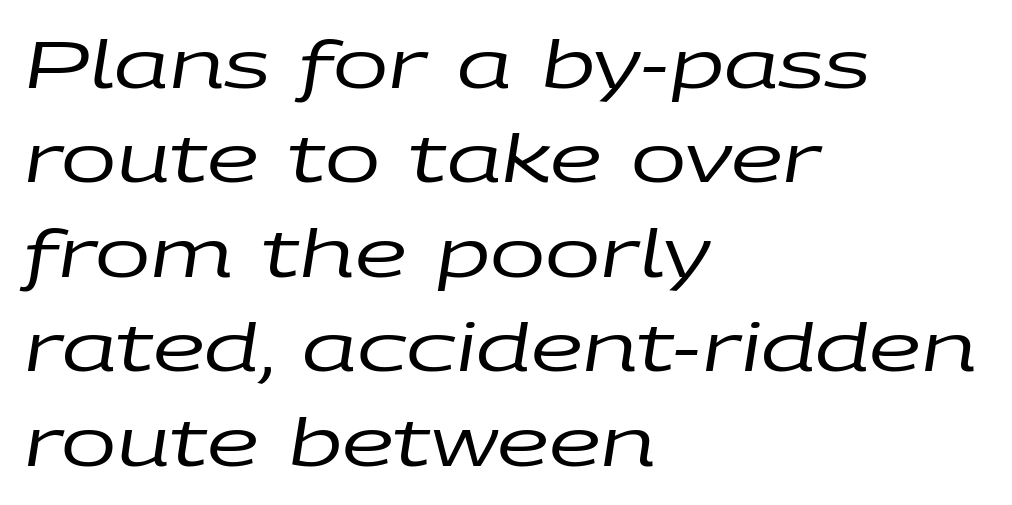
{"italic": "yes", "lean": "right", "slant_degrees": 9, "bold": "no", "weight": "regular", "width": "wide", "stroke_contrast": "low", "x_height": "large", "monospaced": "no", "underline": "no", "align": "left", "line_spacing": "normal", "line_spacing_ratio": 1.43, "letter_spacing": "normal", "letter_spacing_em": 0.0, "glyph_px": 66}
